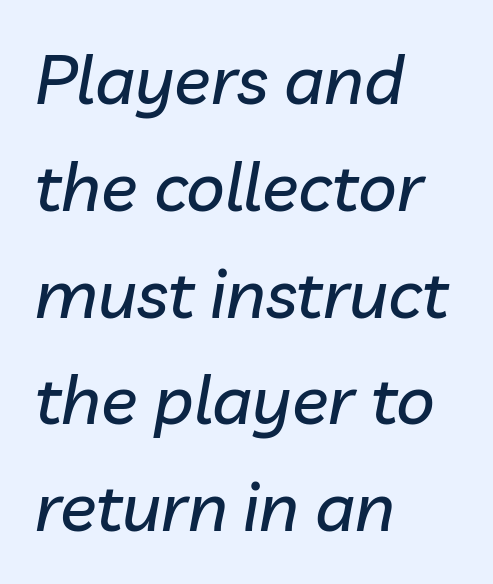
Q: Is the text italic (slanted)? A: Yes, it leans right by about 10 degrees.
Q: Is the text underlined? A: No.
Q: How is the paragraph aligned? A: Left-aligned.
Q: Is the spacing between letters normal or unusually wide? A: Normal.
Q: Is the spacing between lines tight, normal or loose? A: Normal.
Q: Width (condensed, normal, or wide)? A: Normal.
Q: Stroke contrast? A: Low.
Q: x-height? A: Medium.
Q: Monospaced? A: No.
